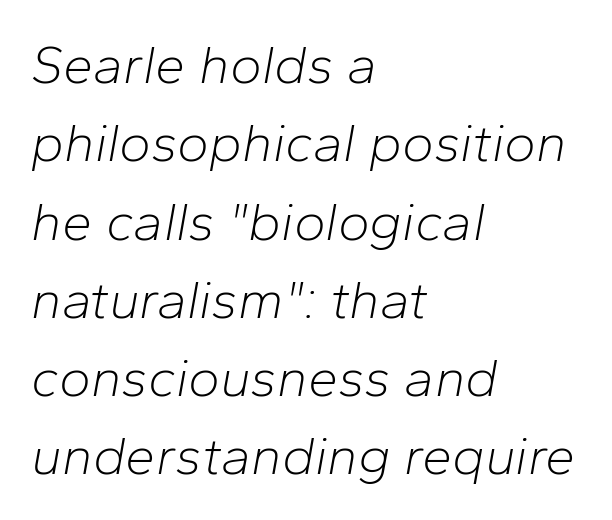
Q: Is the text bold? A: No.
Q: Is the text italic (slanted)? A: Yes, it leans right by about 10 degrees.
Q: Is the text underlined? A: No.
Q: How is the paragraph aligned? A: Left-aligned.
Q: Is the spacing between letters normal or unusually wide? A: Normal.
Q: Is the spacing between lines tight, normal or loose? A: Normal.
Q: Width (condensed, normal, or wide)? A: Normal.
Q: Stroke contrast? A: Low.
Q: x-height? A: Medium.
Q: Monospaced? A: No.
